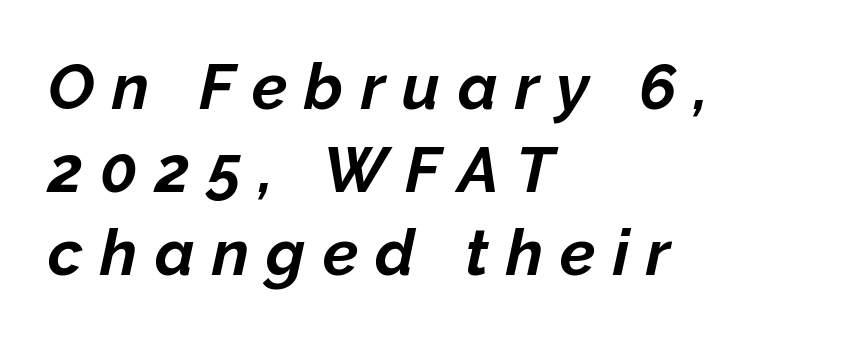
Q: Is the text bold? A: Yes.
Q: Is the text italic (slanted)? A: Yes, it leans right by about 12 degrees.
Q: Is the text underlined? A: No.
Q: How is the paragraph aligned? A: Left-aligned.
Q: Is the spacing between letters normal or unusually wide? A: Unusually wide.
Q: Is the spacing between lines tight, normal or loose? A: Normal.
Q: Width (condensed, normal, or wide)? A: Normal.
Q: Stroke contrast? A: Low.
Q: x-height? A: Medium.
Q: Monospaced? A: No.
